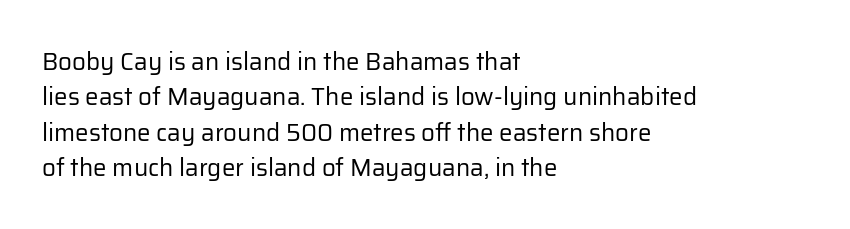
Tracking value appears to be zero — textbook default spacing. Posture: straight, roman, zero tilt. Leftover space on each line is placed entirely after the last word. This is not heavy type; no bold has been used.
